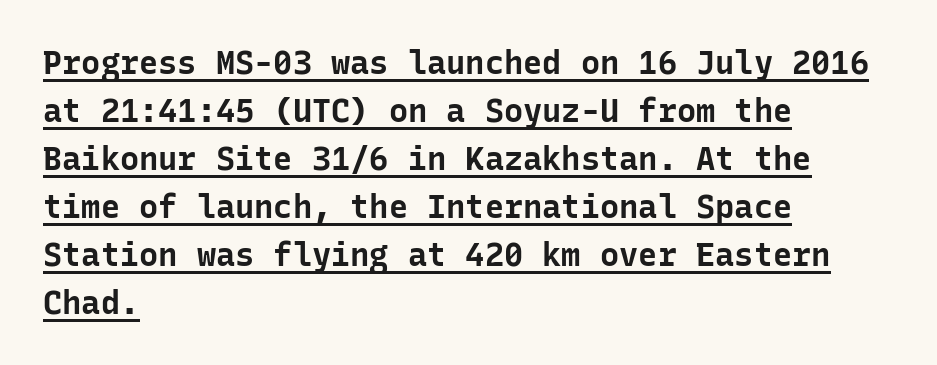
Where is the straight margin? On the left. Ascenders rise straight up at ninety degrees. Words appear dense and cohesive because spacing is normal. Successive baselines arrive at the customary interval. Strong, thick strokes mark this as bold type. The rendering uses typewriter-style spacing with identical character cells.
